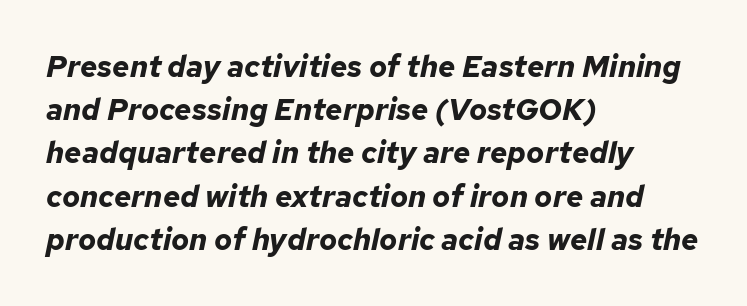
Has an underline been added? It has not. Observe the lean: these are italic letterforms. This rendering uses left alignment, leaving the right contour irregular. The letterforms sit shoulder to shoulder at normal distance. What weight is shown? A full bold with thick strokes.
